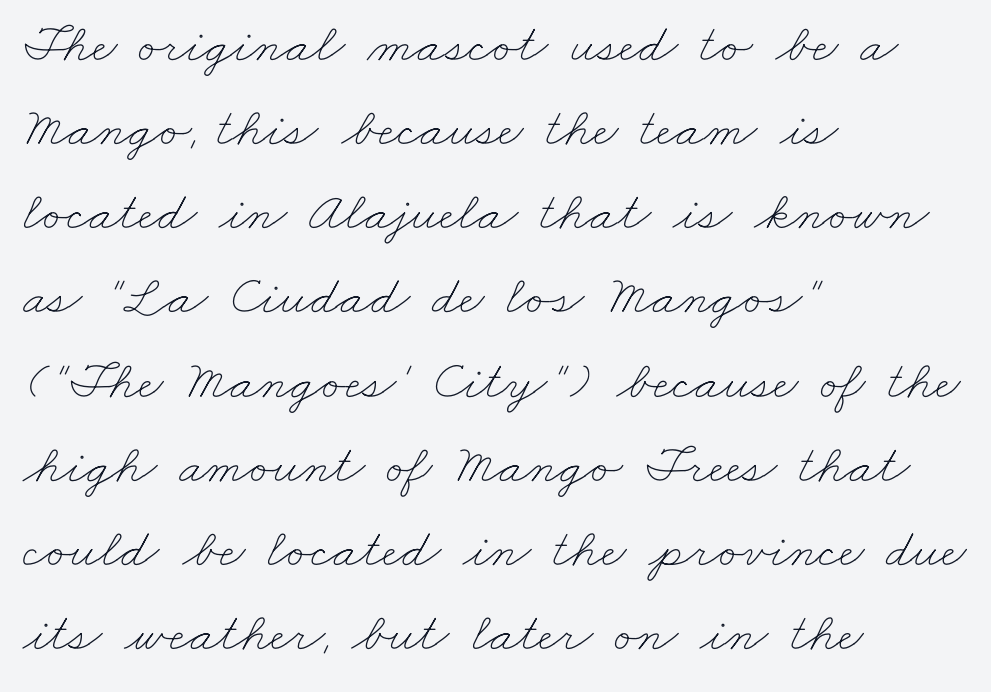
Q: Is the text bold? A: No.
Q: Is the text underlined? A: No.
Q: How is the paragraph aligned? A: Left-aligned.
Q: Is the spacing between letters normal or unusually wide? A: Normal.
Q: Is the spacing between lines tight, normal or loose? A: Normal.
Q: Width (condensed, normal, or wide)? A: Wide.
Q: Stroke contrast? A: Low.
Q: x-height? A: Small.
Q: Monospaced? A: No.
